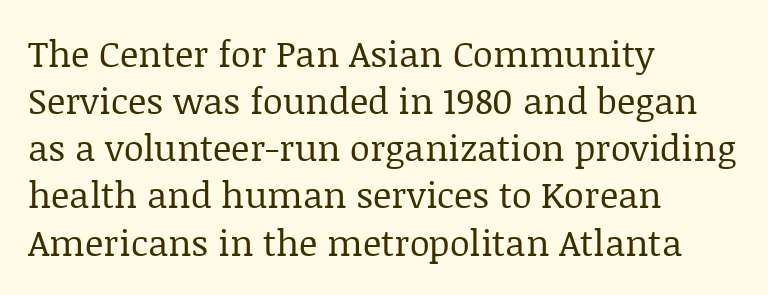
The image shows 36 px regular-weight serif type, upright; set left-aligned, normal line spacing (1.31x), normal letter spacing, not underlined; low stroke contrast and a large x-height.
